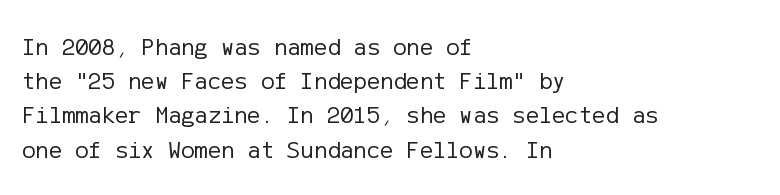
{"italic": "no", "bold": "no", "underline": "no", "align": "left", "line_spacing": "normal", "line_spacing_ratio": 1.37, "letter_spacing": "normal", "letter_spacing_em": 0.0, "glyph_px": 25}
